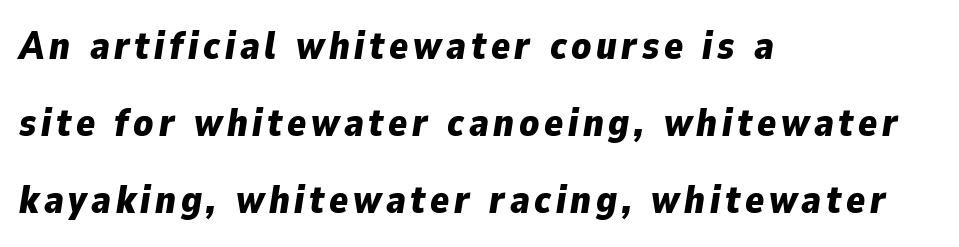
{"italic": "yes", "lean": "right", "slant_degrees": 9, "bold": "yes", "weight": "bold", "width": "normal", "stroke_contrast": "low", "x_height": "medium", "monospaced": "no", "underline": "no", "align": "left", "line_spacing": "loose", "line_spacing_ratio": 1.98, "glyph_px": 39}
